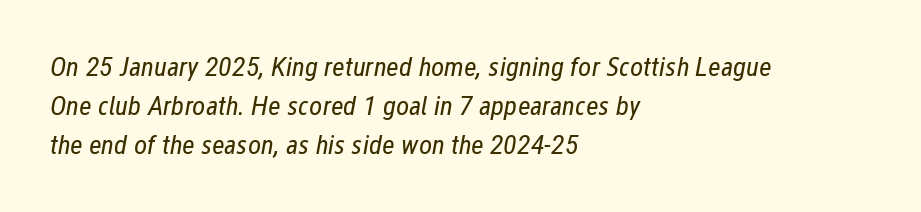
The image shows 28 px regular-weight, condensed type, italic (leaning right); set left-aligned, normal line spacing (1.4x), normal letter spacing, not underlined; low stroke contrast and a medium x-height.
